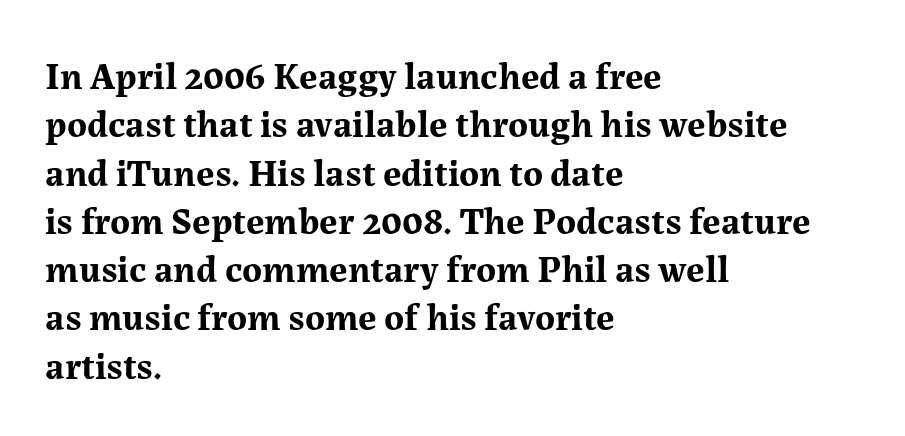
Proportional: the letters do not fall into vertical columns. Where is the straight margin? On the left. The lettering stays uniformly vertical, giving the passage a roman look. Type without underlining. The typeface chosen for these lines features serifs. Typesetter's note: full bold, strokes at maximum text heaviness.
